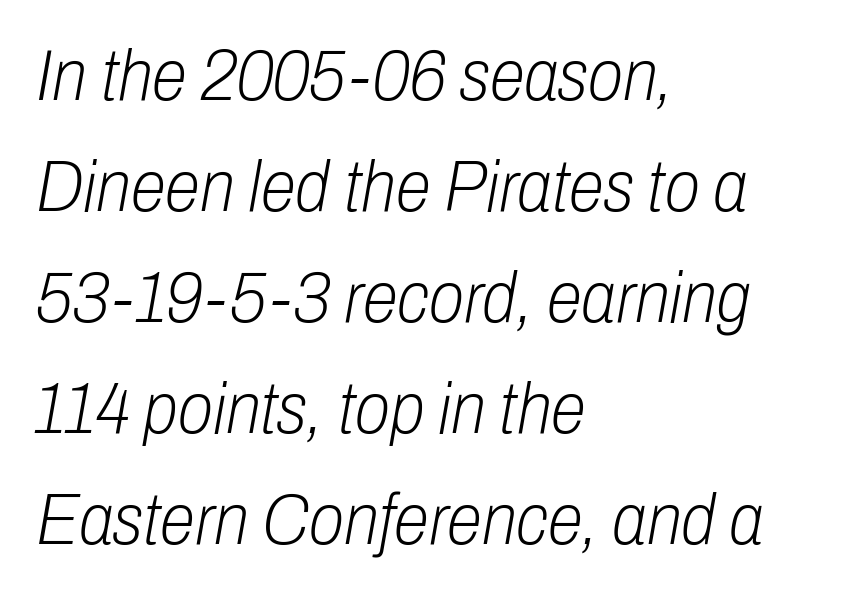
Q: Is the text bold? A: No.
Q: Is the text italic (slanted)? A: Yes, it leans right by about 10 degrees.
Q: Is the text underlined? A: No.
Q: How is the paragraph aligned? A: Left-aligned.
Q: Is the spacing between letters normal or unusually wide? A: Normal.
Q: Is the spacing between lines tight, normal or loose? A: Normal.
Q: Width (condensed, normal, or wide)? A: Condensed.
Q: Stroke contrast? A: Low.
Q: x-height? A: Medium.
Q: Monospaced? A: No.
